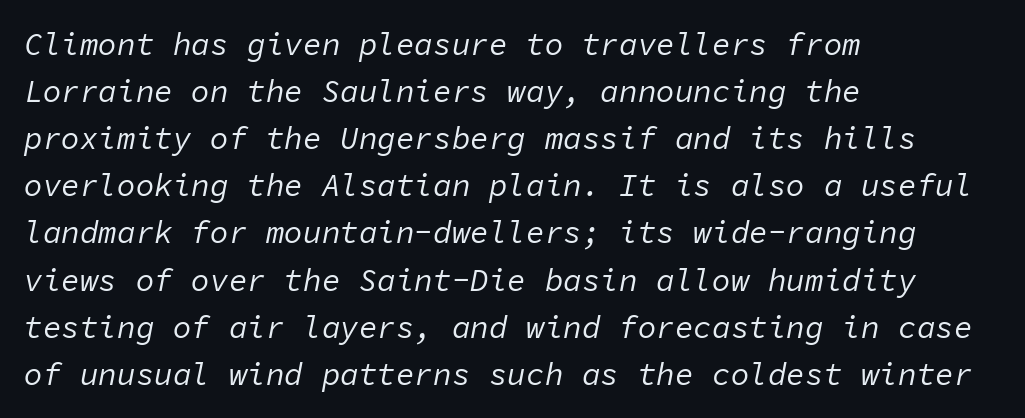
Where is the straight margin? On the left. Stroke thickness stays within the range of a standard reading face or lighter. Short note: letters normally spaced. The string is rendered with underlining switched off. These lines are rendered in a fixed-pitch font.
